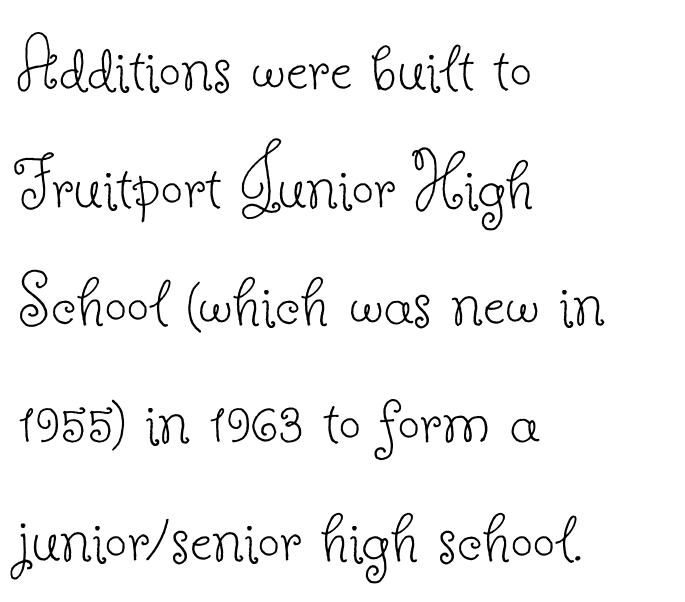
{"serif": "yes", "italic": "no", "bold": "no", "weight": "thin", "width": "normal", "stroke_contrast": "low", "x_height": "small", "monospaced": "no", "underline": "no", "align": "left", "line_spacing": "normal", "line_spacing_ratio": 1.49, "letter_spacing": "normal", "letter_spacing_em": 0.0, "glyph_px": 79}
